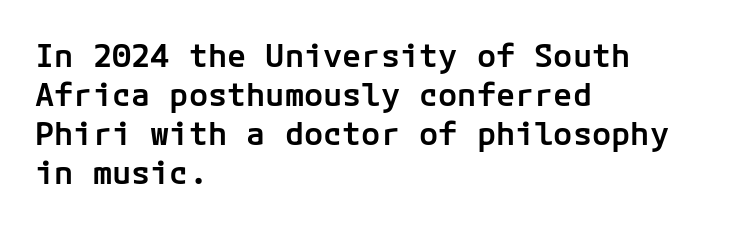
Q: Is the text bold? A: Semi-bold.
Q: Is the text italic (slanted)? A: No, it is upright.
Q: Is the typeface a serif or a sans-serif typeface? A: Sans-serif.
Q: Is the text underlined? A: No.
Q: How is the paragraph aligned? A: Left-aligned.
Q: Is the spacing between letters normal or unusually wide? A: Normal.
Q: Width (condensed, normal, or wide)? A: Normal.
Q: Stroke contrast? A: Low.
Q: x-height? A: Medium.
